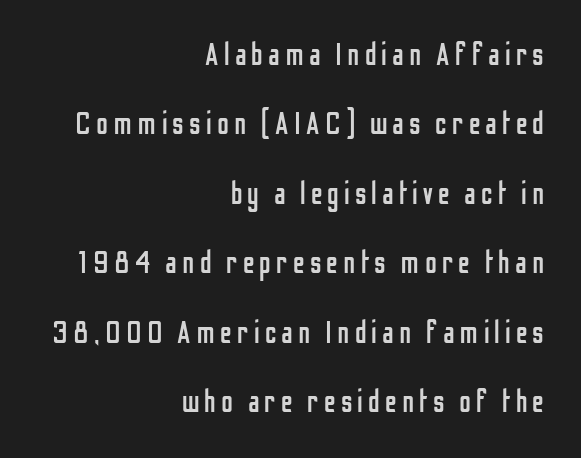
These glyphs show unthickened strokes, regular width or finer. Students, observe: this is what heavily led, spacious text looks like. Proportional: the letters do not fall into vertical columns. Posture: vertical. Which margin do the lines hug? The right one — the left edge is uneven.
